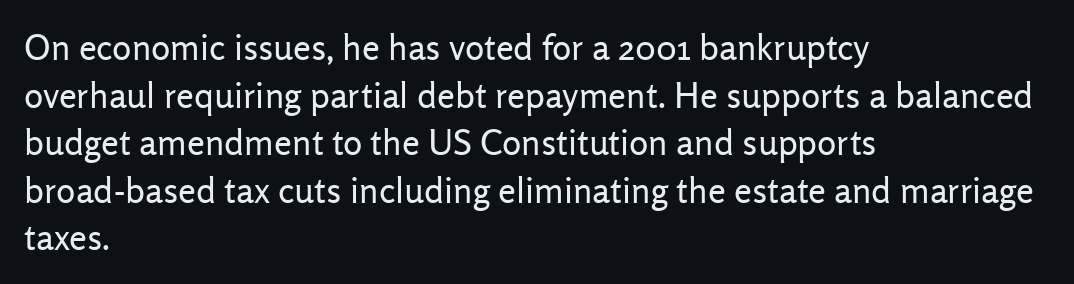
The image shows 36 px regular-weight sans-serif type, upright; set left-aligned, normal line spacing (1.32x), normal letter spacing, not underlined; low stroke contrast and a medium x-height.
